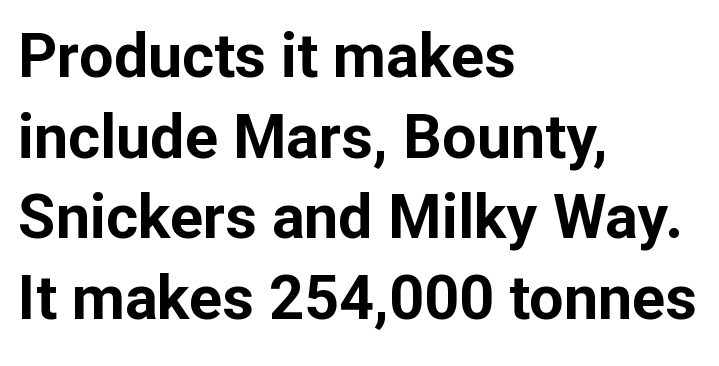
Quick note: underline off. On the weight axis this lands at bold, roughly 700. Students, note that the glyphs here touch the page at normal intervals. Casual observation: everything's shoved over to the left. Baseline-to-baseline distance is the conventional proportion of letter height. You can tell from the bare stems that sans-serif type was used.
